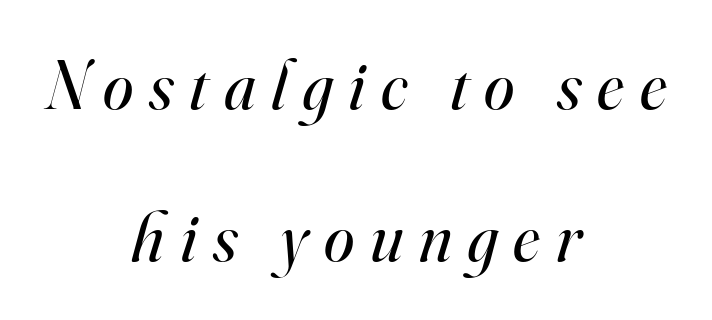
The image shows 69 px regular-weight serif type, italic (leaning right); set centered, loose line spacing (2.2x), unusually wide letter spacing (+0.23 em), not underlined; high stroke contrast and a small x-height.
